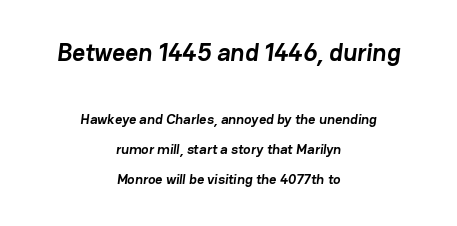
{"bold": "yes", "underline": "no", "align": "center", "line_spacing": "loose", "line_spacing_ratio": 2.16, "letter_spacing": "normal", "letter_spacing_em": 0.0, "larger_block": "first", "size_ratio": 1.79, "glyph_px": 25}
